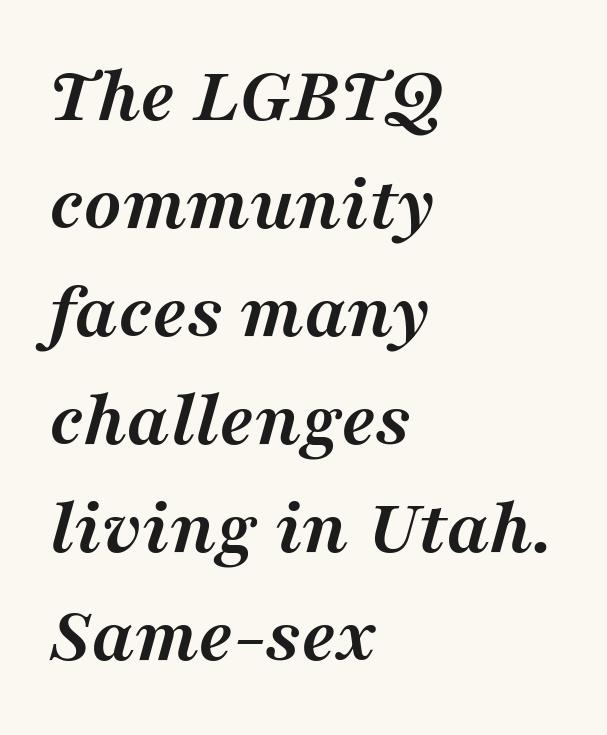
Q: Is the text bold? A: Yes.
Q: Is the text italic (slanted)? A: Yes, it leans right by about 16 degrees.
Q: Is the typeface a serif or a sans-serif typeface? A: Serif.
Q: Is the text underlined? A: No.
Q: How is the paragraph aligned? A: Left-aligned.
Q: Is the spacing between letters normal or unusually wide? A: Normal.
Q: Is the spacing between lines tight, normal or loose? A: Normal.
Q: Width (condensed, normal, or wide)? A: Normal.
Q: Stroke contrast? A: Medium.
Q: x-height? A: Medium.
Q: Monospaced? A: No.
